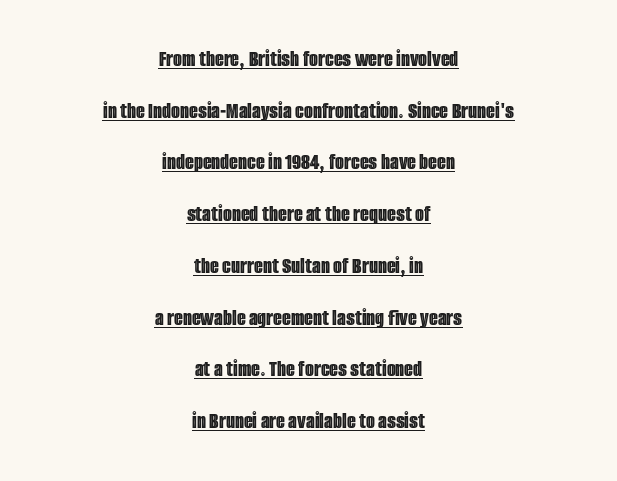
{"italic": "no", "underline": "yes", "align": "center", "line_spacing": "loose", "line_spacing_ratio": 2.25, "letter_spacing": "normal", "letter_spacing_em": 0.0, "glyph_px": 23}
